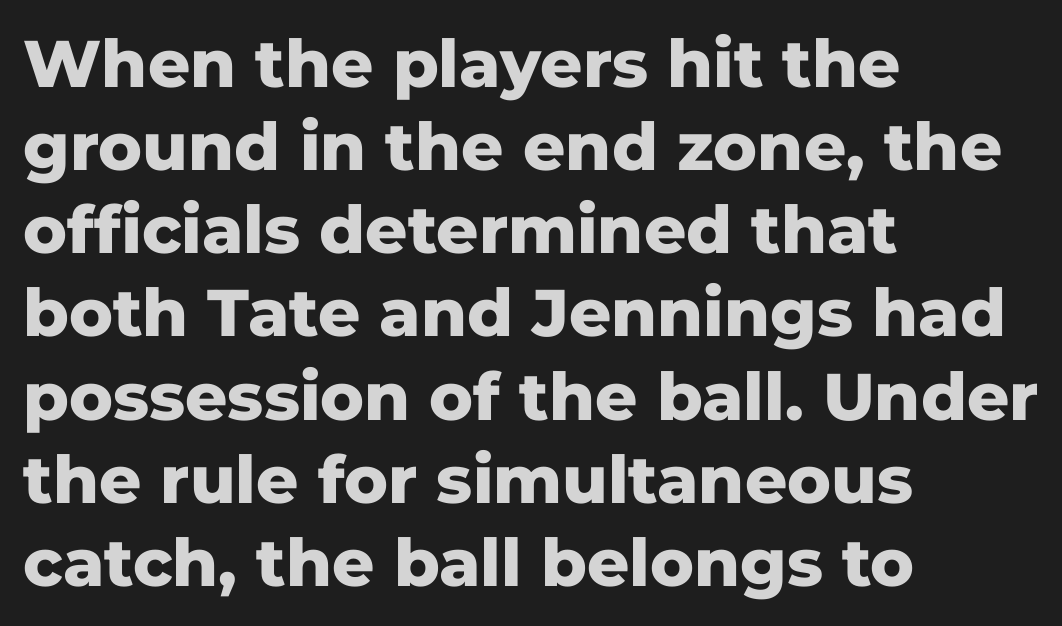
The horizontal fit of the characters is conventional and even. The passage shown is emphatically bold. This sample keeps an unexceptional amount of space between lines. Type style note: lacks serifs. No word sits above an underline.
